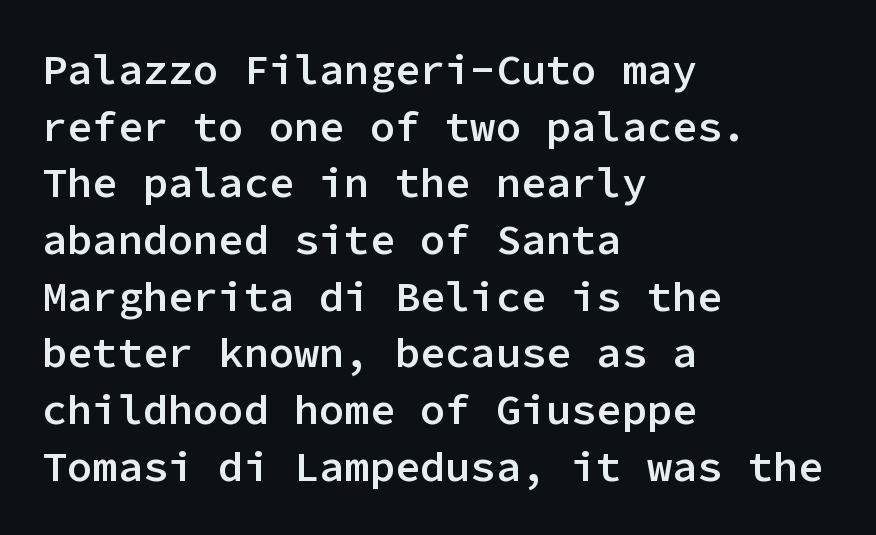
{"serif": "no", "italic": "no", "bold": "semi", "weight": "semibold", "width": "normal", "stroke_contrast": "low", "x_height": "medium", "monospaced": "yes", "underline": "no", "align": "left", "line_spacing": "normal", "line_spacing_ratio": 1.35, "letter_spacing": "normal", "letter_spacing_em": 0.0, "glyph_px": 42}
